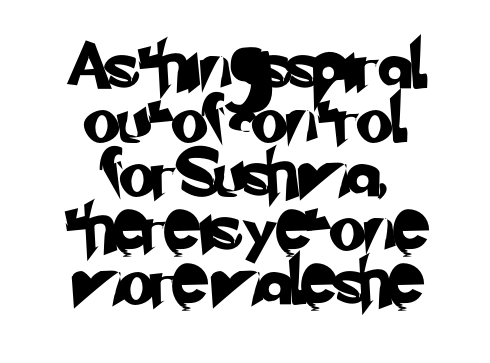
Standard letterfit; no display-style spreading of the glyphs. Plain, unruled lines of type. Do the characters align in a grid? No, the font is proportional. This is sans-serif lettering, the kind often seen on screens and signage. This rendering uses center alignment, leaving both contours irregular but symmetric.
